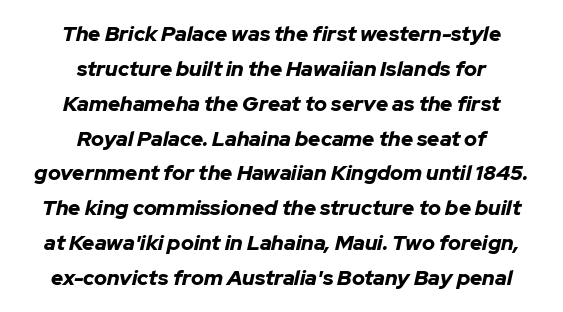
{"italic": "yes", "lean": "right", "slant_degrees": 12, "bold": "yes", "underline": "no", "align": "center", "line_spacing": "normal", "line_spacing_ratio": 1.66, "letter_spacing": "normal", "letter_spacing_em": 0.0, "glyph_px": 21}
